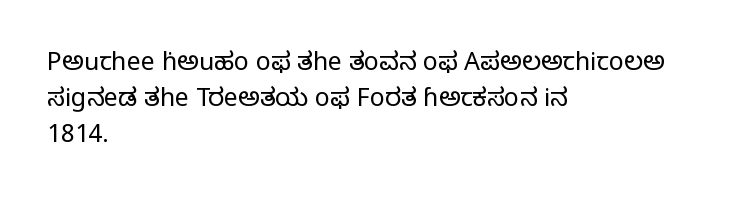
The image shows 25 px text type, upright; set left-aligned, normal line spacing (1.44x), normal letter spacing, not underlined.
